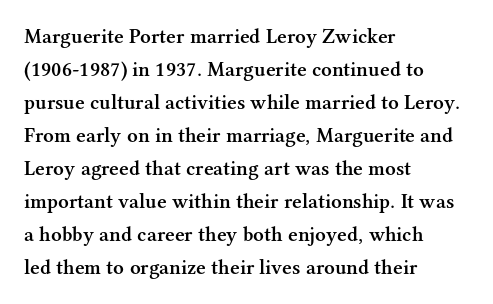
The image shows 21 px text type, upright; set left-aligned, normal line spacing (1.57x), normal letter spacing, not underlined.
